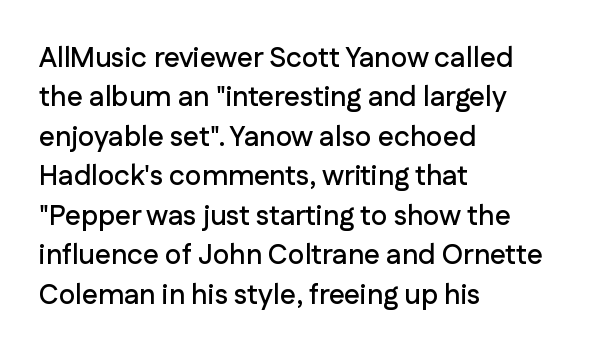
The image shows 28 px sans-serif type, upright; set left-aligned, normal line spacing (1.41x), normal letter spacing, not underlined; low stroke contrast and a medium x-height.
